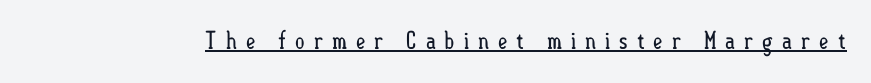
{"italic": "no", "bold": "no", "underline": "yes", "letter_spacing": "wide", "letter_spacing_em": 0.35, "glyph_px": 24}
